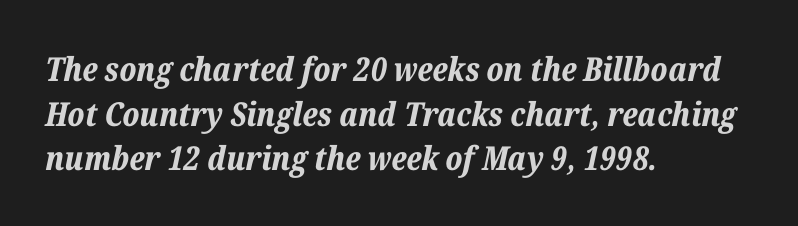
{"italic": "yes", "lean": "right", "slant_degrees": 12, "bold": "yes", "weight": "bold", "width": "normal", "stroke_contrast": "low", "x_height": "medium", "monospaced": "no", "underline": "no", "align": "left", "line_spacing": "normal", "line_spacing_ratio": 1.35, "letter_spacing": "normal", "letter_spacing_em": 0.0, "glyph_px": 33}
